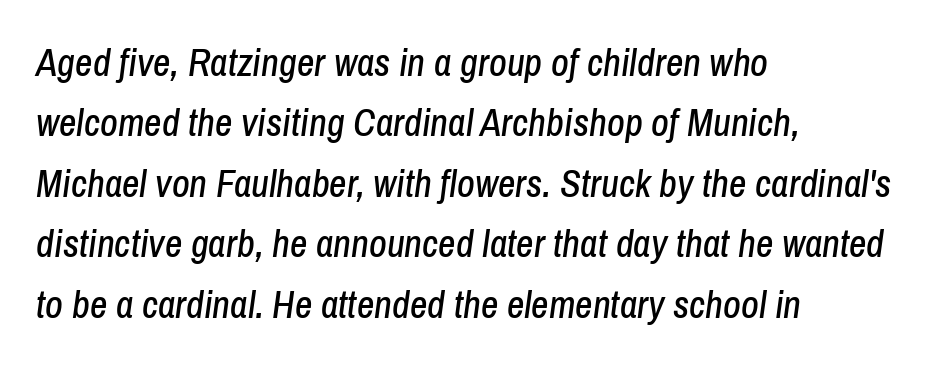
The image shows 38 px condensed type, italic (leaning right); set left-aligned, normal line spacing (1.59x), normal letter spacing, not underlined; low stroke contrast and a medium x-height.
